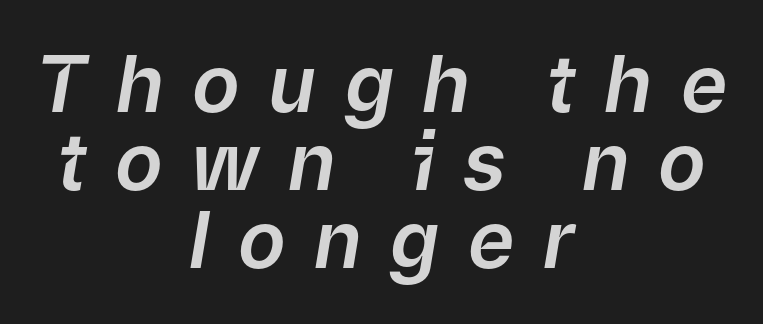
{"italic": "yes", "lean": "right", "slant_degrees": 9, "width": "normal", "stroke_contrast": "low", "x_height": "medium", "monospaced": "no", "underline": "no", "align": "center", "line_spacing": "tight", "line_spacing_ratio": 0.99, "letter_spacing": "wide", "letter_spacing_em": 0.36, "glyph_px": 79}
